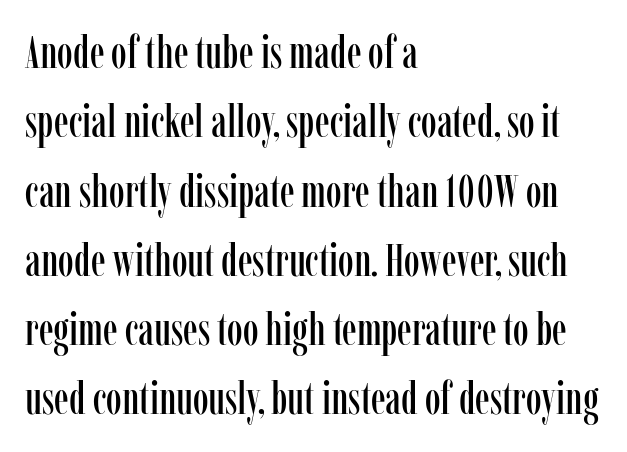
Q: Is the text italic (slanted)? A: No, it is upright.
Q: Is the typeface a serif or a sans-serif typeface? A: Serif.
Q: Is the text underlined? A: No.
Q: How is the paragraph aligned? A: Left-aligned.
Q: Is the spacing between letters normal or unusually wide? A: Normal.
Q: Is the spacing between lines tight, normal or loose? A: Normal.
Q: Width (condensed, normal, or wide)? A: Condensed.
Q: Stroke contrast? A: Low.
Q: x-height? A: Medium.
Q: Monospaced? A: No.
